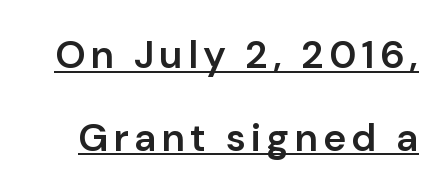
Rendered with straight, roman letterforms. A typesetter would call this leading open, well beyond the default. A semibold gives these letters moderate extra thickness, short of bold. Character widths vary here, with narrow letters taking less room than wide ones. The sample's only ornament is a line tracing under the words. Classification — sans serif.
